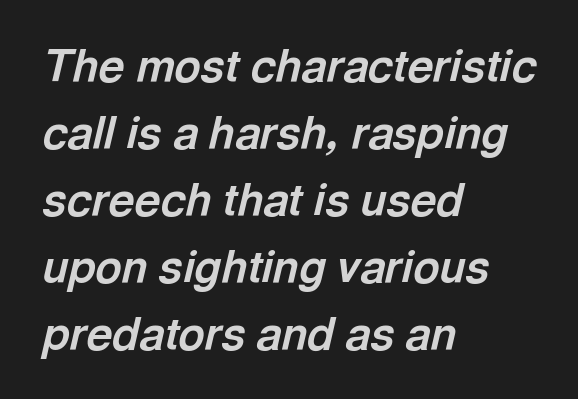
Q: Is the text bold? A: Yes.
Q: Is the text italic (slanted)? A: Yes, it leans right by about 13 degrees.
Q: Is the text underlined? A: No.
Q: How is the paragraph aligned? A: Left-aligned.
Q: Is the spacing between letters normal or unusually wide? A: Normal.
Q: Is the spacing between lines tight, normal or loose? A: Normal.
Q: Width (condensed, normal, or wide)? A: Normal.
Q: x-height? A: Medium.
Q: Monospaced? A: No.
